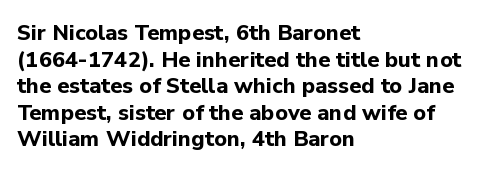
Q: Is the text bold? A: Yes.
Q: Is the text italic (slanted)? A: No, it is upright.
Q: Is the text underlined? A: No.
Q: How is the paragraph aligned? A: Left-aligned.
Q: Is the spacing between letters normal or unusually wide? A: Normal.
